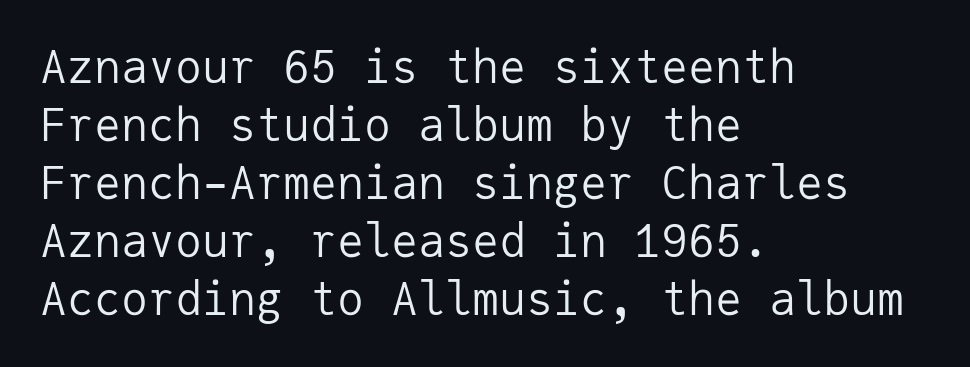
{"serif": "no", "italic": "no", "bold": "no", "weight": "regular", "width": "normal", "stroke_contrast": "low", "x_height": "medium", "monospaced": "yes", "underline": "no", "align": "left", "line_spacing": "normal", "line_spacing_ratio": 1.29, "letter_spacing": "normal", "letter_spacing_em": 0.0, "glyph_px": 45}
